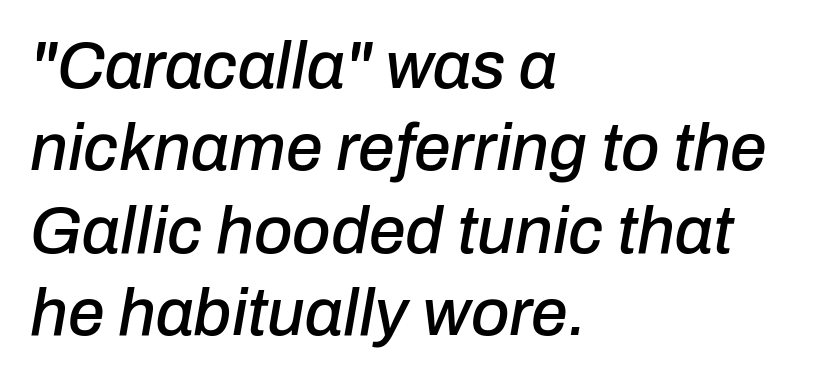
Q: Is the text italic (slanted)? A: Yes, it leans right by about 10 degrees.
Q: Is the text underlined? A: No.
Q: How is the paragraph aligned? A: Left-aligned.
Q: Is the spacing between letters normal or unusually wide? A: Normal.
Q: Is the spacing between lines tight, normal or loose? A: Normal.
Q: Width (condensed, normal, or wide)? A: Normal.
Q: Stroke contrast? A: Low.
Q: x-height? A: Medium.
Q: Monospaced? A: No.
